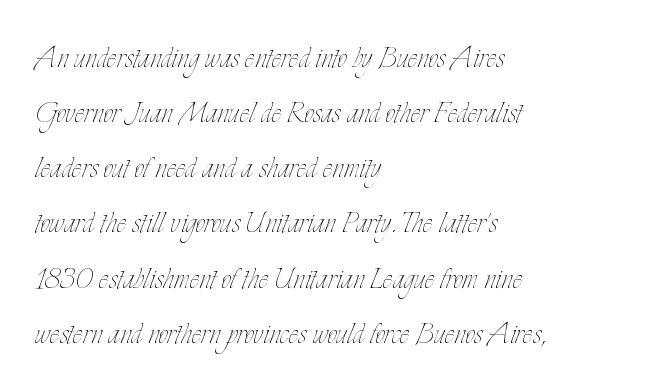
Q: Is the text bold? A: No.
Q: Is the text italic (slanted)? A: Yes.
Q: Is the text underlined? A: No.
Q: How is the paragraph aligned? A: Left-aligned.
Q: Is the spacing between letters normal or unusually wide? A: Normal.
Q: Is the spacing between lines tight, normal or loose? A: Normal.
Q: Width (condensed, normal, or wide)? A: Condensed.
Q: Stroke contrast? A: Low.
Q: x-height? A: Small.
Q: Monospaced? A: No.
